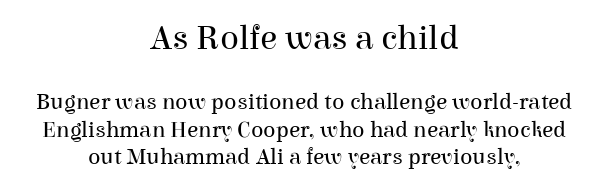
Character size in the leading block exceeds that of the trailing block. Style check: upright. The characters display serif detailing at their extremities. Bold? No — there's no thickening of the strokes. Each letter keeps its own natural width here, so spacing adapts to shape. Visually the block forms a symmetrical silhouette, jagged on both flanks.
